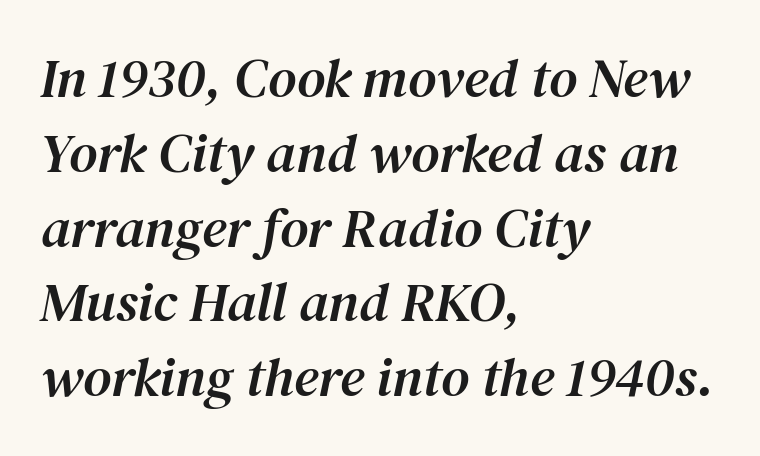
{"serif": "yes", "italic": "yes", "lean": "right", "slant_degrees": 12, "width": "normal", "stroke_contrast": "medium", "x_height": "medium", "monospaced": "no", "underline": "no", "align": "left", "line_spacing": "normal", "line_spacing_ratio": 1.36, "letter_spacing": "normal", "letter_spacing_em": 0.0, "glyph_px": 55}
